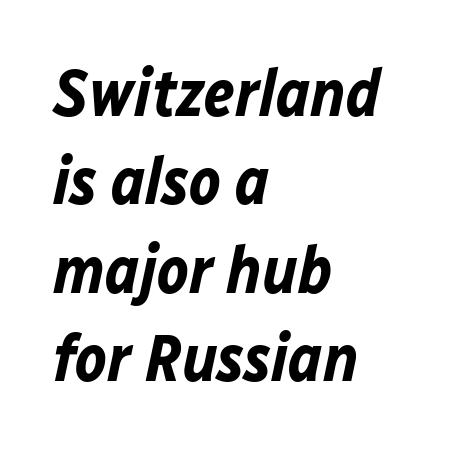
The image shows 66 px bold type, italic (leaning right); set left-aligned, normal line spacing (1.34x), normal letter spacing, not underlined; low stroke contrast and a medium x-height.
